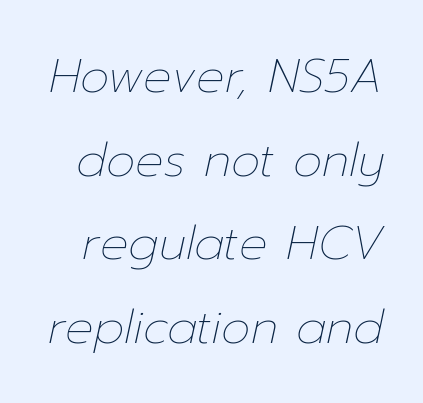
{"italic": "yes", "lean": "right", "slant_degrees": 12, "bold": "no", "weight": "thin", "width": "normal", "stroke_contrast": "low", "x_height": "medium", "monospaced": "no", "underline": "no", "line_spacing_ratio": 1.78, "letter_spacing": "normal", "letter_spacing_em": 0.0, "glyph_px": 47}
